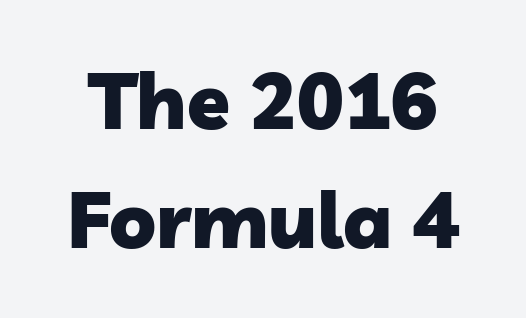
The image shows 78 px heavy sans-serif type; set normal line spacing (1.52x), normal letter spacing, not underlined; low stroke contrast and a medium x-height.
